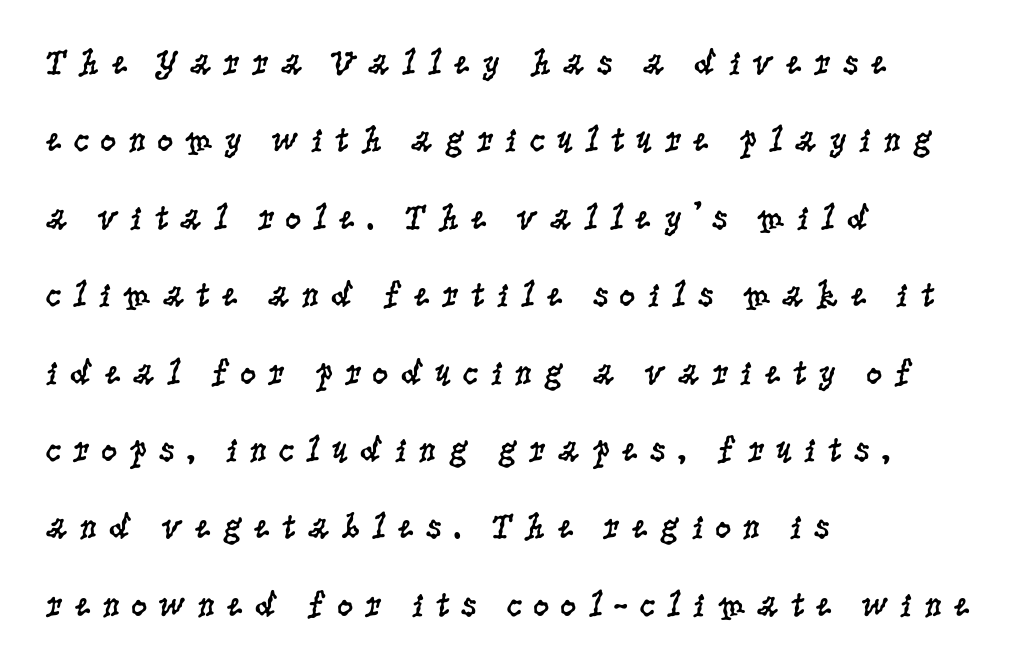
Q: Is the text bold? A: No.
Q: Is the typeface a serif or a sans-serif typeface? A: Serif.
Q: Is the text underlined? A: No.
Q: How is the paragraph aligned? A: Left-aligned.
Q: Is the spacing between letters normal or unusually wide? A: Unusually wide.
Q: Is the spacing between lines tight, normal or loose? A: Loose.
Q: Width (condensed, normal, or wide)? A: Condensed.
Q: Stroke contrast? A: Low.
Q: x-height? A: Large.
Q: Monospaced? A: No.
